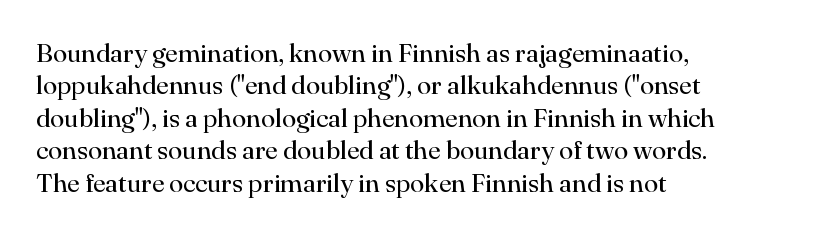
Q: Is the text bold? A: No.
Q: Is the text italic (slanted)? A: No, it is upright.
Q: Is the text underlined? A: No.
Q: How is the paragraph aligned? A: Left-aligned.
Q: Is the spacing between letters normal or unusually wide? A: Normal.
Q: Is the spacing between lines tight, normal or loose? A: Normal.
